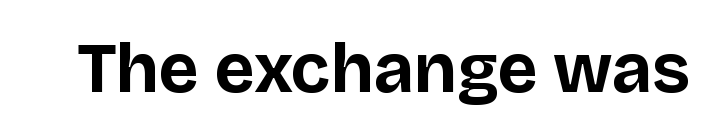
Q: Is the text bold? A: Yes.
Q: Is the text italic (slanted)? A: No, it is upright.
Q: Is the typeface a serif or a sans-serif typeface? A: Sans-serif.
Q: Is the text underlined? A: No.
Q: Is the spacing between letters normal or unusually wide? A: Normal.
Q: Width (condensed, normal, or wide)? A: Normal.
Q: Stroke contrast? A: Low.
Q: x-height? A: Large.
Q: Monospaced? A: No.
